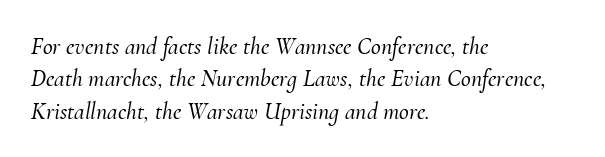
{"italic": "yes", "lean": "right", "slant_degrees": 10, "underline": "no", "align": "left", "line_spacing": "normal", "line_spacing_ratio": 1.35, "letter_spacing": "normal", "letter_spacing_em": 0.0, "glyph_px": 24}
